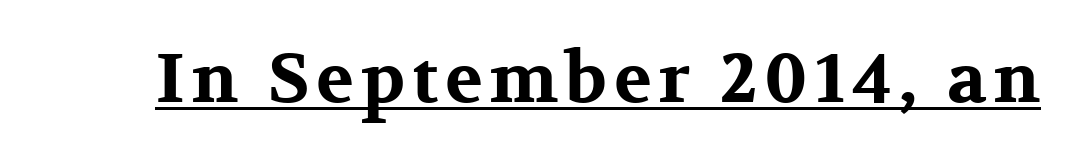
Underline: present. The designer went with a serif here, giving each stem small feet. This sample has the flowing, uneven cadence of proportional lettering. The glyphs have the mass of a bold cut.
